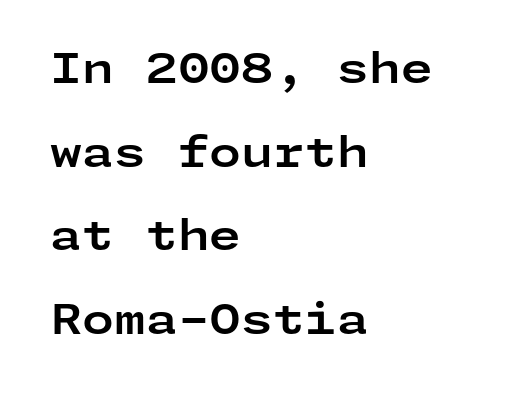
Q: Is the text bold? A: Yes.
Q: Is the text italic (slanted)? A: No, it is upright.
Q: Is the typeface a serif or a sans-serif typeface? A: Sans-serif.
Q: Is the text underlined? A: No.
Q: How is the paragraph aligned? A: Left-aligned.
Q: Is the spacing between letters normal or unusually wide? A: Normal.
Q: Is the spacing between lines tight, normal or loose? A: Loose.
Q: Width (condensed, normal, or wide)? A: Wide.
Q: Stroke contrast? A: Low.
Q: x-height? A: Medium.
